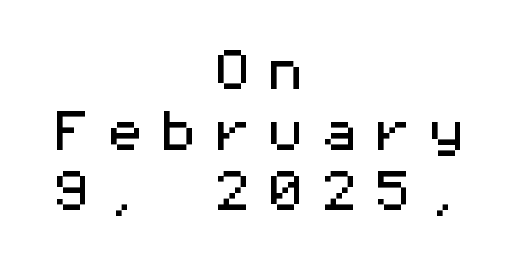
Just letters on the line, the space beneath them empty. Reading down the block, each line starts at a different indent, mirrored at its end. It's the straight-up-and-down kind of type. Check where the strokes stop: nothing finishes them off — pure sans. A normal amount of white space separates one row of letters from the next.
